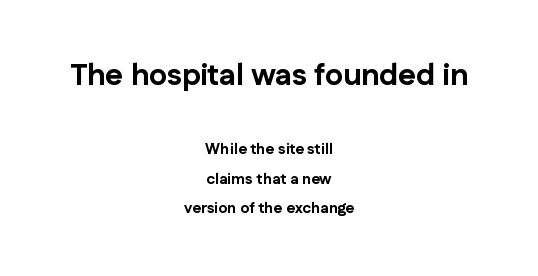
The image shows 30 px bold sans-serif type, upright; set centered, loose line spacing (1.99x), normal letter spacing, not underlined; the first (top) block is 2.0x larger; low stroke contrast and a medium x-height.
